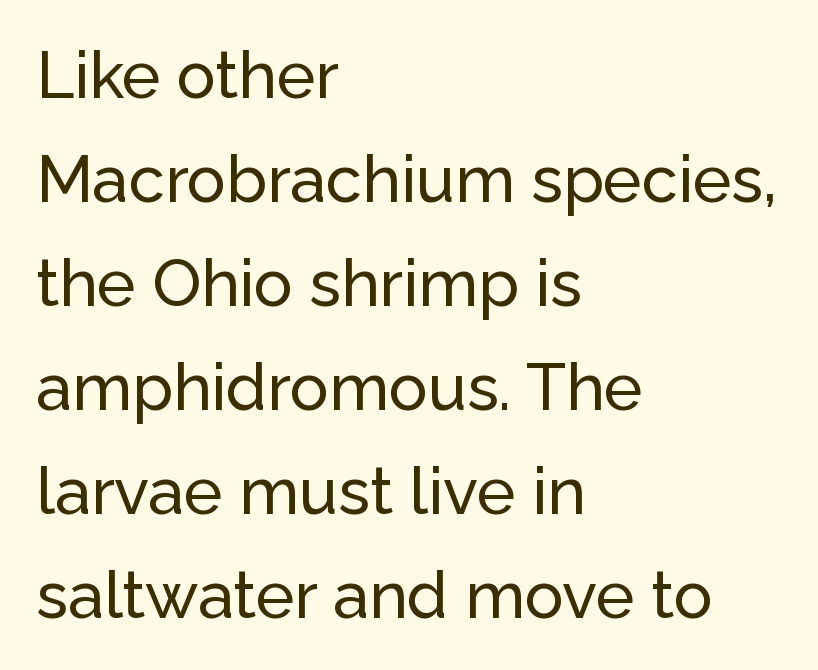
Q: Is the text italic (slanted)? A: No, it is upright.
Q: Is the typeface a serif or a sans-serif typeface? A: Sans-serif.
Q: Is the text underlined? A: No.
Q: How is the paragraph aligned? A: Left-aligned.
Q: Is the spacing between letters normal or unusually wide? A: Normal.
Q: Is the spacing between lines tight, normal or loose? A: Normal.
Q: Width (condensed, normal, or wide)? A: Normal.
Q: Stroke contrast? A: Low.
Q: x-height? A: Medium.
Q: Monospaced? A: No.
